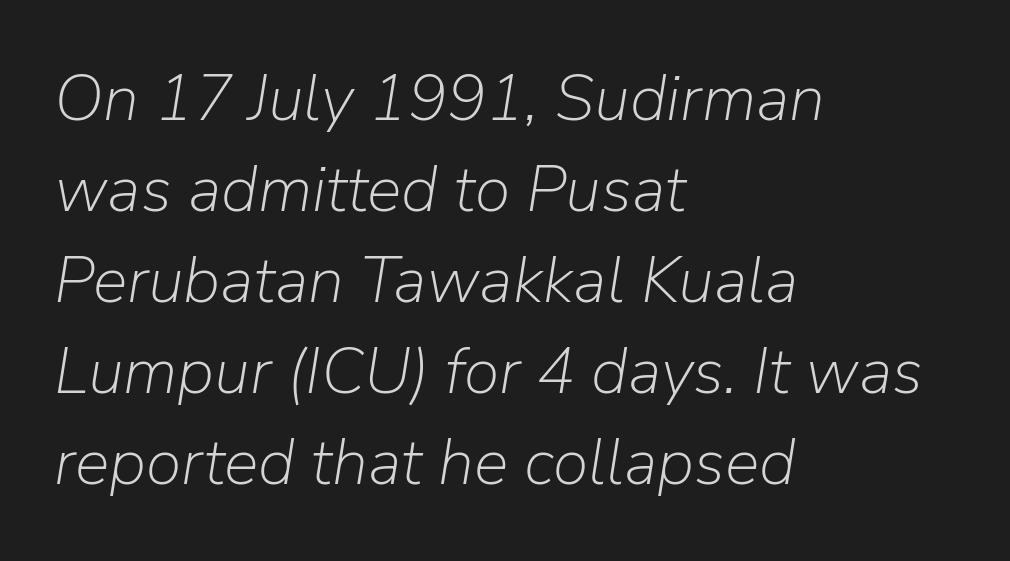
Q: Is the text bold? A: No.
Q: Is the text italic (slanted)? A: Yes, it leans right by about 9 degrees.
Q: Is the text underlined? A: No.
Q: How is the paragraph aligned? A: Left-aligned.
Q: Is the spacing between letters normal or unusually wide? A: Normal.
Q: Is the spacing between lines tight, normal or loose? A: Normal.
Q: Width (condensed, normal, or wide)? A: Normal.
Q: Stroke contrast? A: Low.
Q: x-height? A: Medium.
Q: Monospaced? A: No.
